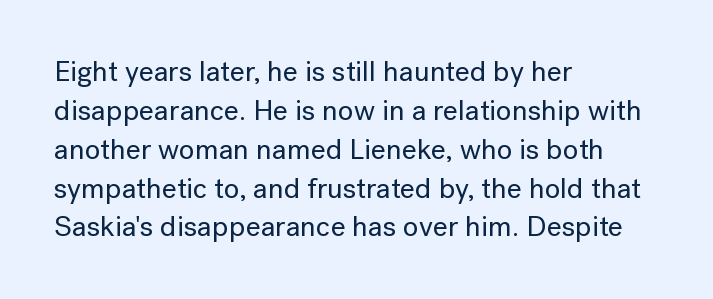
The letters stand upright; this is a roman face. Between one letter and the next there's only the usual sliver of space. Each row of text sits above clean, open space. The glyphs in this specimen are sans serif. The block of text has a typical density, with ordinary space between rows. This sample has the flowing, uneven cadence of proportional lettering.
